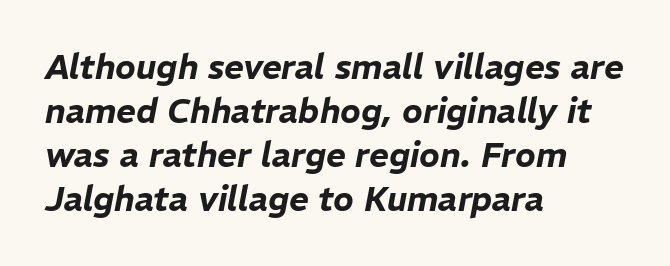
The image shows 34 px text type, italic (leaning right); set left-aligned, normal line spacing (1.29x), normal letter spacing, not underlined; low stroke contrast and a medium x-height.
